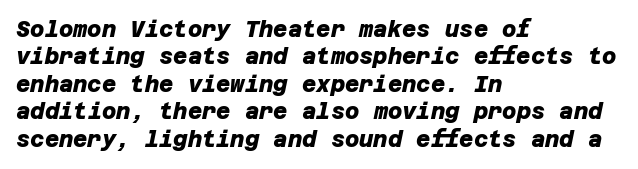
Q: Is the text bold? A: Yes.
Q: Is the text underlined? A: No.
Q: How is the paragraph aligned? A: Left-aligned.
Q: Is the spacing between letters normal or unusually wide? A: Normal.
Q: Is the spacing between lines tight, normal or loose? A: Normal.
